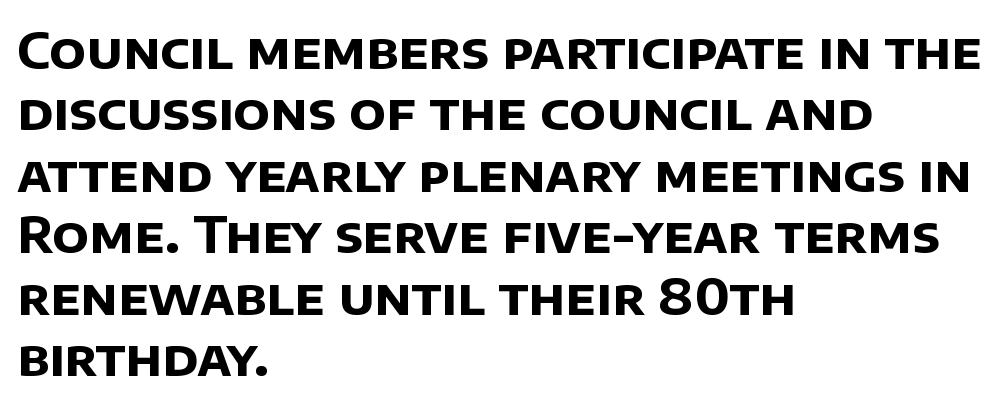
{"serif": "no", "bold": "yes", "weight": "bold", "width": "normal", "stroke_contrast": "low", "x_height": "large", "monospaced": "no", "underline": "no", "align": "left", "line_spacing_ratio": 1.23, "letter_spacing": "normal", "letter_spacing_em": 0.0, "glyph_px": 50}
